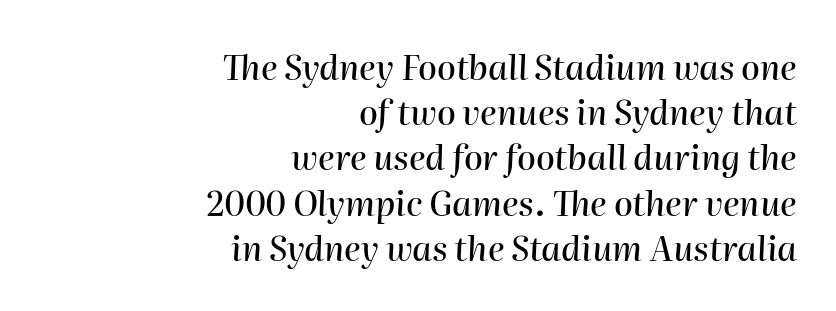
The image shows 34 px text type, italic (leaning right); set right-aligned, normal line spacing (1.33x), normal letter spacing, not underlined; high stroke contrast and a medium x-height.
